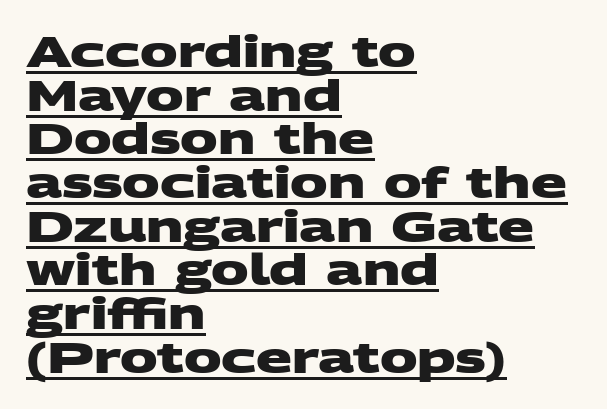
Q: Is the text bold? A: Yes.
Q: Is the typeface a serif or a sans-serif typeface? A: Sans-serif.
Q: Is the text underlined? A: Yes.
Q: How is the paragraph aligned? A: Left-aligned.
Q: Is the spacing between letters normal or unusually wide? A: Normal.
Q: Is the spacing between lines tight, normal or loose? A: Tight.
Q: Width (condensed, normal, or wide)? A: Wide.
Q: Stroke contrast? A: Medium.
Q: x-height? A: Large.
Q: Monospaced? A: No.
